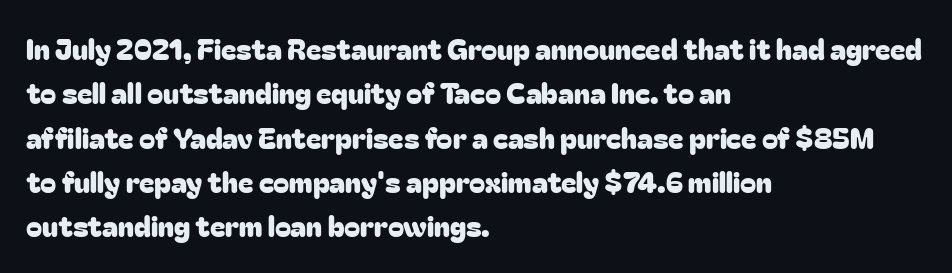
Q: Is the text italic (slanted)? A: No, it is upright.
Q: Is the typeface a serif or a sans-serif typeface? A: Sans-serif.
Q: Is the text underlined? A: No.
Q: How is the paragraph aligned? A: Left-aligned.
Q: Is the spacing between letters normal or unusually wide? A: Normal.
Q: Is the spacing between lines tight, normal or loose? A: Normal.
Q: Width (condensed, normal, or wide)? A: Normal.
Q: Stroke contrast? A: Low.
Q: x-height? A: Medium.
Q: Monospaced? A: No.
